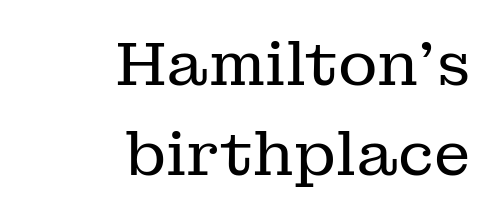
{"serif": "yes", "italic": "no", "bold": "no", "weight": "regular", "width": "normal", "stroke_contrast": "low", "x_height": "medium", "monospaced": "no", "underline": "no", "align": "right", "line_spacing": "normal", "line_spacing_ratio": 1.47, "letter_spacing": "normal", "letter_spacing_em": 0.0, "glyph_px": 61}
